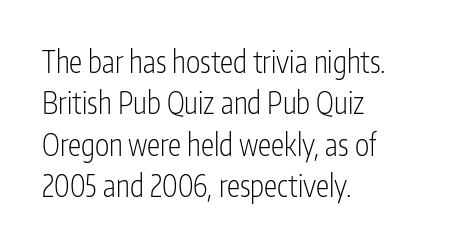
Font category for this specimen: sans-serif. Visually the block forms a straight wall on the left and a jagged coastline on the right. Does the leading feel generous? No, just average. Weight: regular or lighter.
